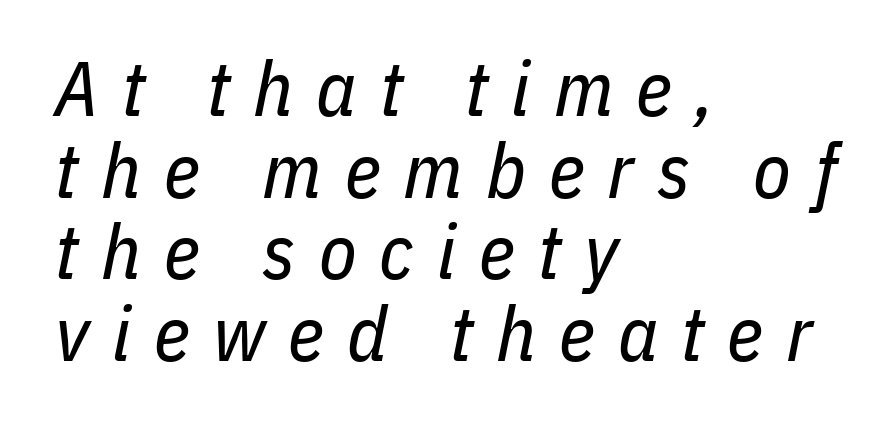
Q: Is the text bold? A: No.
Q: Is the text italic (slanted)? A: Yes, it leans right by about 11 degrees.
Q: Is the text underlined? A: No.
Q: How is the paragraph aligned? A: Left-aligned.
Q: Is the spacing between letters normal or unusually wide? A: Unusually wide.
Q: Is the spacing between lines tight, normal or loose? A: Tight.
Q: Width (condensed, normal, or wide)? A: Condensed.
Q: Stroke contrast? A: Low.
Q: x-height? A: Medium.
Q: Monospaced? A: No.
